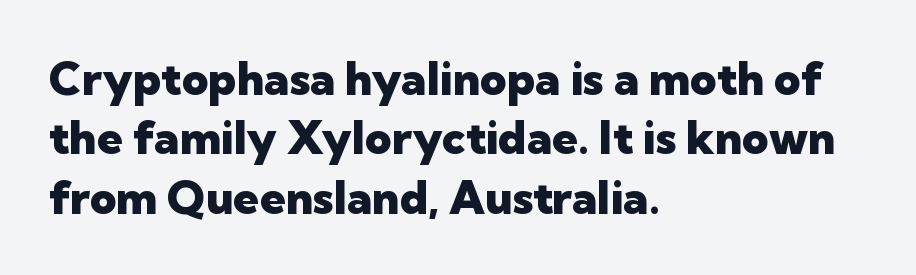
Q: Is the text bold? A: Yes.
Q: Is the text italic (slanted)? A: No, it is upright.
Q: Is the typeface a serif or a sans-serif typeface? A: Sans-serif.
Q: Is the text underlined? A: No.
Q: How is the paragraph aligned? A: Left-aligned.
Q: Is the spacing between letters normal or unusually wide? A: Normal.
Q: Is the spacing between lines tight, normal or loose? A: Normal.
Q: Width (condensed, normal, or wide)? A: Normal.
Q: Stroke contrast? A: Low.
Q: x-height? A: Medium.
Q: Monospaced? A: No.
